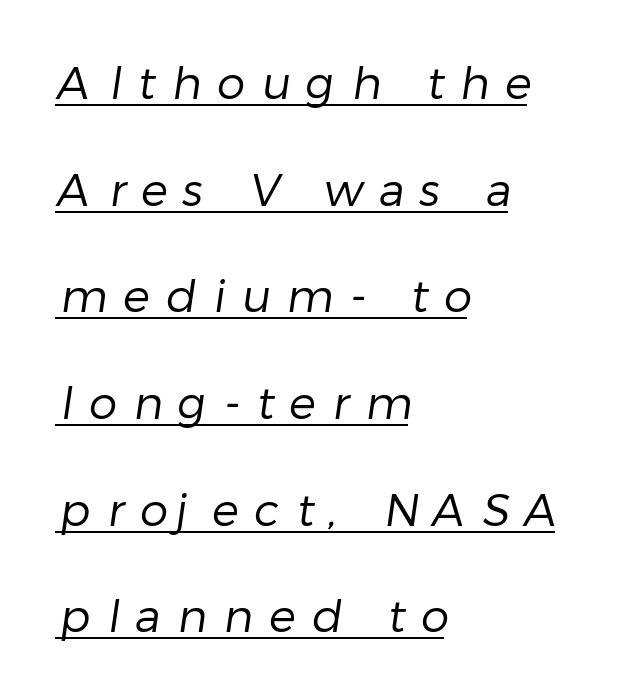
Q: Is the text bold? A: No.
Q: Is the typeface a serif or a sans-serif typeface? A: Sans-serif.
Q: Is the text underlined? A: Yes.
Q: How is the paragraph aligned? A: Left-aligned.
Q: Is the spacing between letters normal or unusually wide? A: Unusually wide.
Q: Is the spacing between lines tight, normal or loose? A: Loose.
Q: Width (condensed, normal, or wide)? A: Normal.
Q: Stroke contrast? A: Low.
Q: x-height? A: Medium.
Q: Monospaced? A: No.
